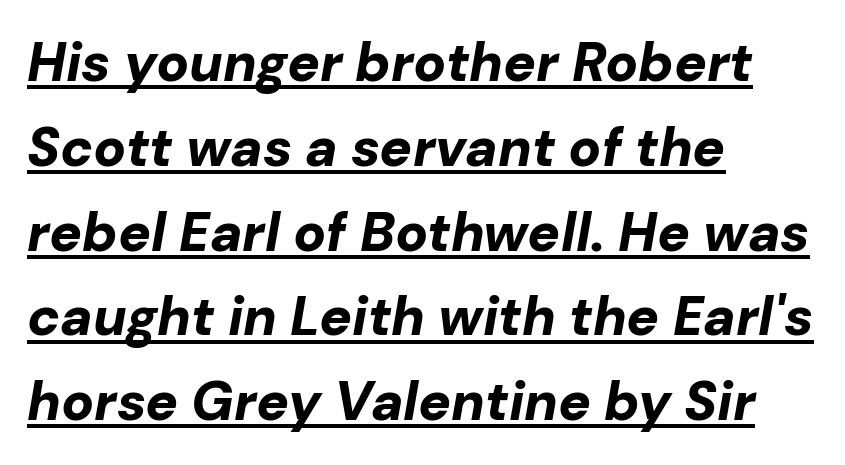
{"italic": "yes", "lean": "right", "slant_degrees": 10, "bold": "yes", "weight": "bold", "width": "normal", "stroke_contrast": "low", "x_height": "medium", "monospaced": "no", "underline": "yes", "align": "left", "line_spacing": "normal", "line_spacing_ratio": 1.57, "letter_spacing": "normal", "letter_spacing_em": 0.0, "glyph_px": 54}
